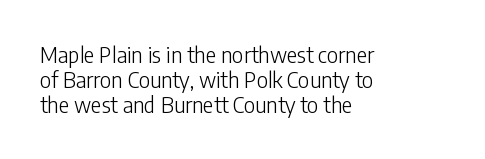
The image shows 22 px text type, upright; set left-aligned, tight line spacing (1.14x), normal letter spacing, not underlined.
